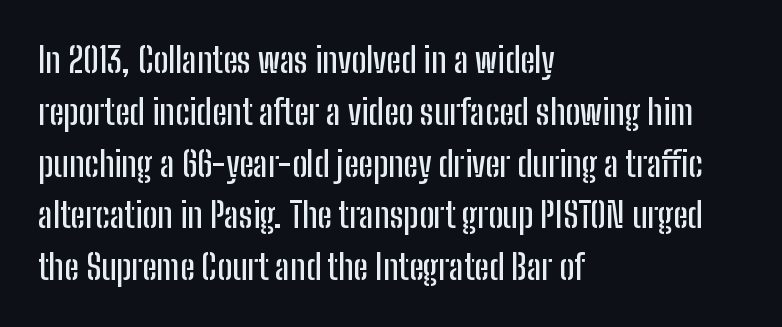
The image shows 35 px condensed sans-serif type, upright; set left-aligned, normal line spacing (1.48x), normal letter spacing, not underlined; low stroke contrast and a medium x-height.
